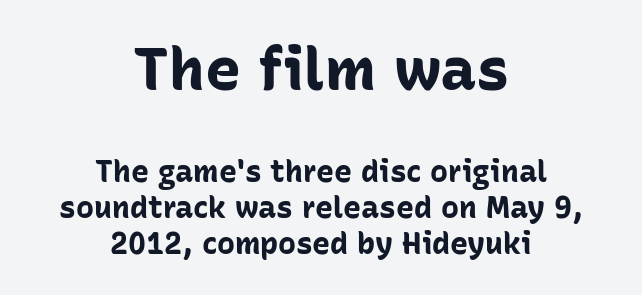
The image shows 60 px bold sans-serif type, upright; set centered, line spacing 1.2x, normal letter spacing, not underlined; the first (top) block is 2.0x larger; low stroke contrast and a medium x-height.
